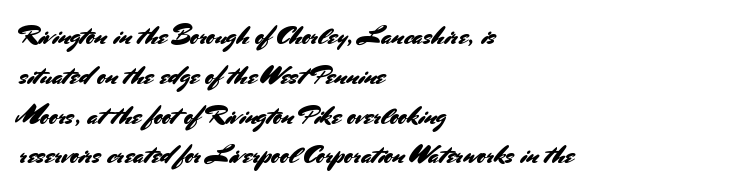
{"underline": "no", "align": "left", "line_spacing": "normal", "line_spacing_ratio": 1.53, "letter_spacing": "normal", "letter_spacing_em": 0.0, "glyph_px": 26}
